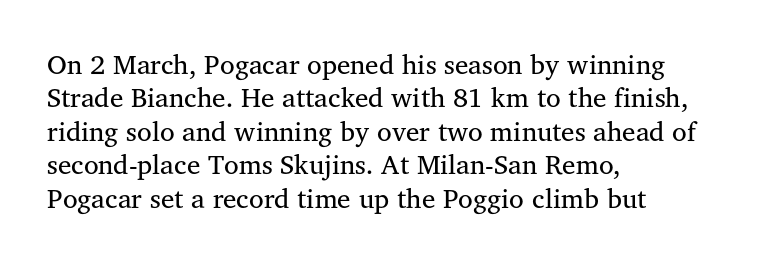
Q: Is the text bold? A: No.
Q: Is the text italic (slanted)? A: No, it is upright.
Q: Is the text underlined? A: No.
Q: How is the paragraph aligned? A: Left-aligned.
Q: Is the spacing between letters normal or unusually wide? A: Normal.
